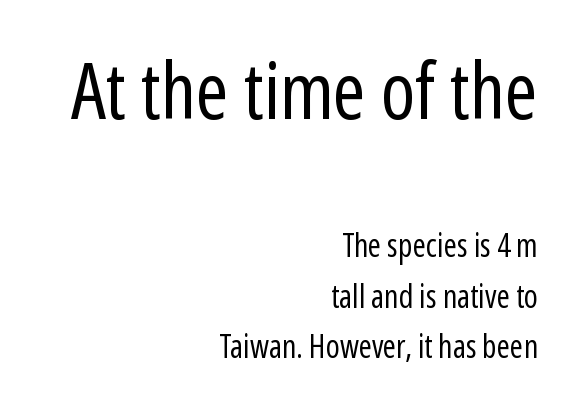
Here the glyphs are tracked normally, forming tight word shapes. Here the designer chose a conventional face with non-uniform glyph widths. Leading matches the norm, producing a regular column. Type style note: lacks serifs. When letters stand straight like this, we call the style roman or upright.
